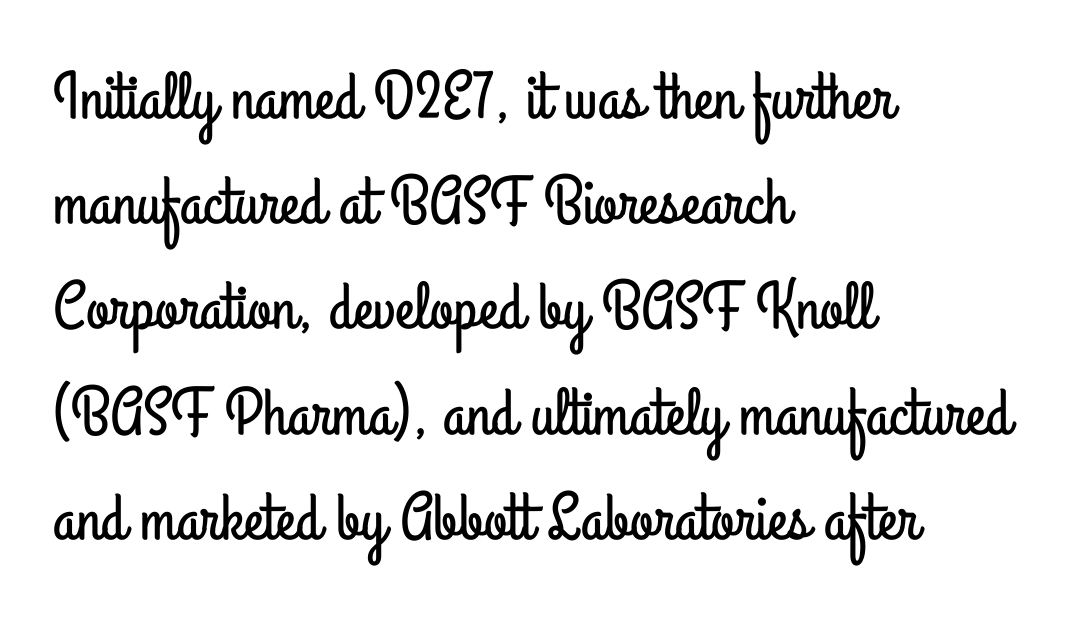
Underline: absent. This is the regular roman posture of the typeface. The line texture is even and compact thanks to regular tracking. Reading down the block, your eye returns to a fixed left position each line. Serif or sans? Sans — the stroke terminals are bare. The passage shown is typed in a proportional face where columns would drift.
